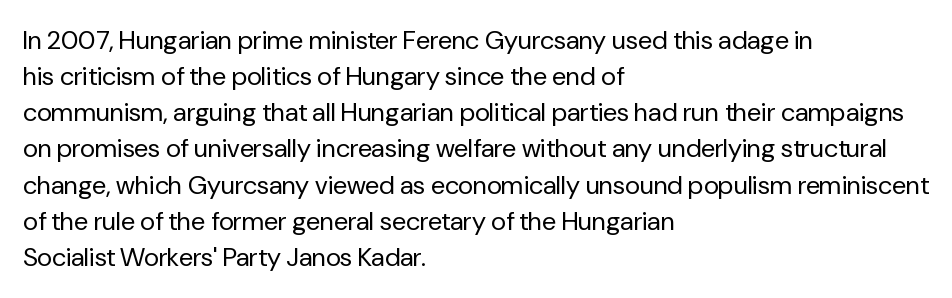
{"italic": "no", "bold": "no", "underline": "no", "align": "left", "line_spacing": "normal", "line_spacing_ratio": 1.39, "letter_spacing": "normal", "letter_spacing_em": 0.0, "glyph_px": 26}
